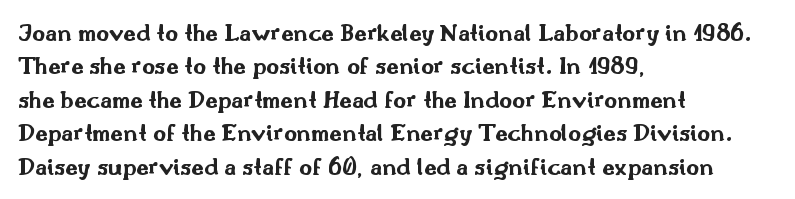
The image shows 25 px bold type, upright; set left-aligned, normal line spacing (1.34x), normal letter spacing, not underlined.
